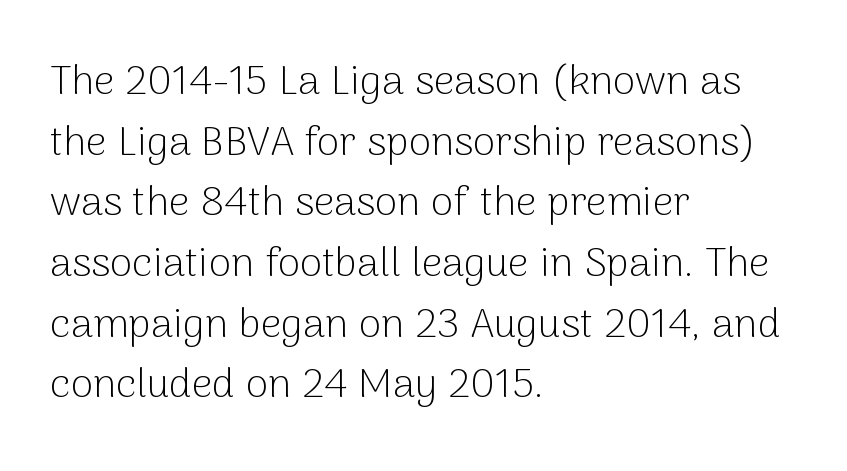
{"serif": "no", "italic": "no", "bold": "no", "weight": "light", "width": "normal", "stroke_contrast": "low", "x_height": "medium", "monospaced": "no", "underline": "no", "align": "left", "line_spacing": "normal", "line_spacing_ratio": 1.48, "letter_spacing": "normal", "letter_spacing_em": 0.0, "glyph_px": 41}
